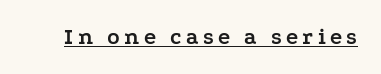
These characters rest on top of a visible drawn line. Caption: bold face, heavy strokes. No italicization has been applied; the sample stays upright.
